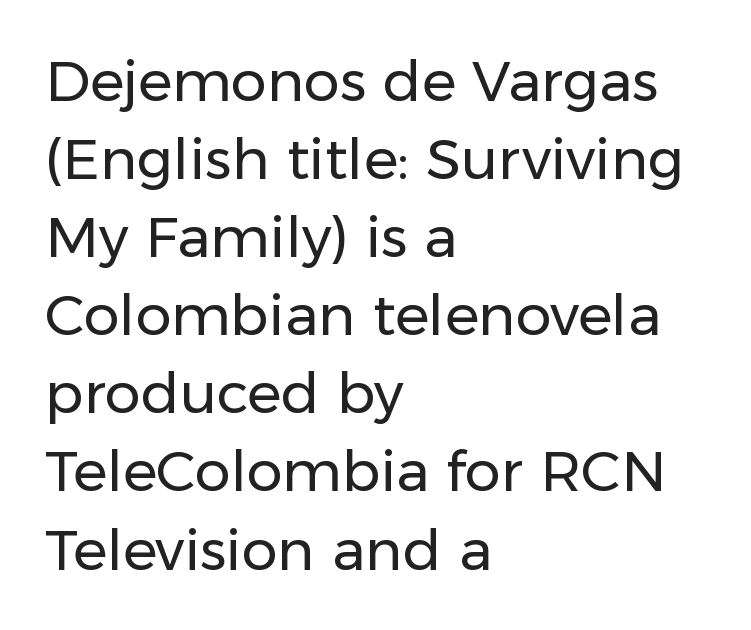
The image shows 57 px regular-weight sans-serif type, upright; set left-aligned, normal line spacing (1.37x), normal letter spacing, not underlined; low stroke contrast and a medium x-height.
